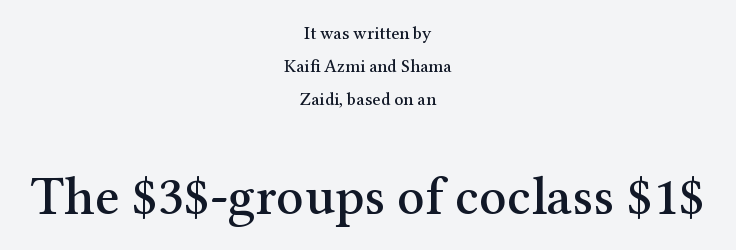
{"serif": "yes", "italic": "no", "width": "normal", "stroke_contrast": "medium", "x_height": "medium", "monospaced": "no", "underline": "no", "align": "center", "line_spacing_ratio": 1.84, "letter_spacing": "normal", "letter_spacing_em": 0.0, "larger_block": "second", "size_ratio": 3.0, "glyph_px": 54}
